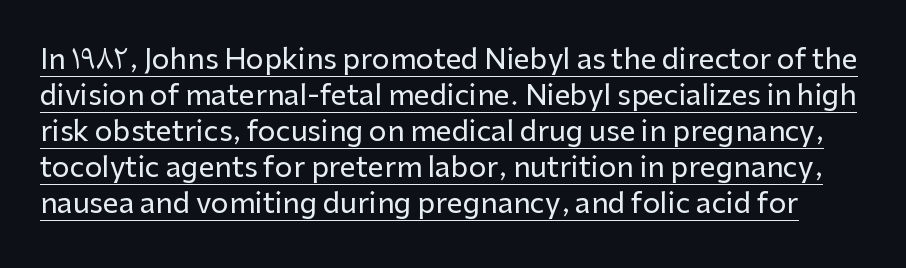
{"serif": "no", "italic": "no", "width": "normal", "stroke_contrast": "low", "x_height": "medium", "monospaced": "no", "underline": "yes", "line_spacing": "normal", "line_spacing_ratio": 1.29, "letter_spacing": "normal", "letter_spacing_em": 0.0, "glyph_px": 28}
